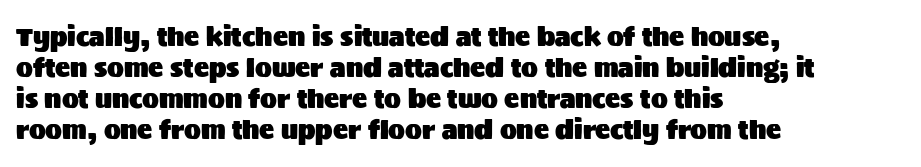
Clear beneath every line of the passage. Is the block centered? No — it sits flush against the left margin. Observe the ordinary spacing: letters are neighbours, not strangers. The letters stand upright; this is a roman face.
